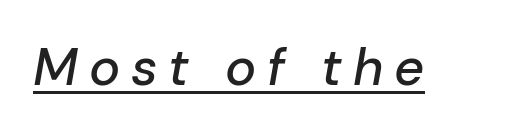
{"italic": "yes", "lean": "right", "slant_degrees": 10, "width": "normal", "stroke_contrast": "low", "x_height": "medium", "monospaced": "no", "underline": "yes", "letter_spacing": "wide", "letter_spacing_em": 0.21, "glyph_px": 52}
